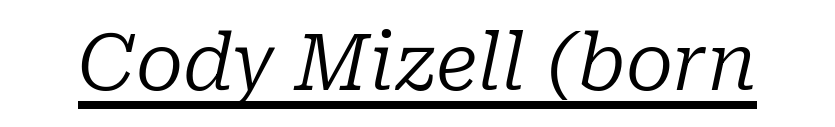
{"serif": "yes", "italic": "yes", "lean": "right", "slant_degrees": 10, "bold": "no", "weight": "regular", "width": "normal", "stroke_contrast": "low", "x_height": "medium", "monospaced": "no", "underline": "yes", "letter_spacing": "normal", "letter_spacing_em": 0.0, "glyph_px": 78}
